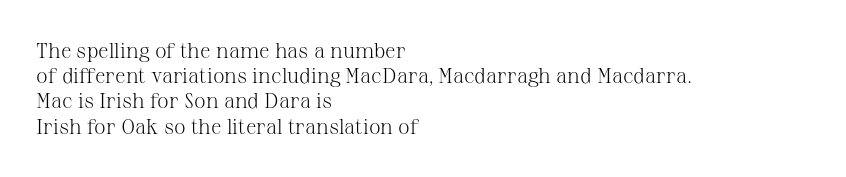
The letterforms sit shoulder to shoulder at normal distance. Typeset ragged right — the left edge is the straight one. The lettering holds an erect, upright posture throughout. Vertical stems look standard width or narrower in stroke. Beneath every word, the page is bare.
